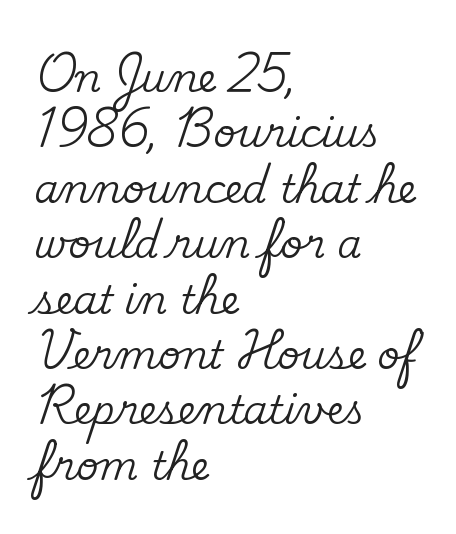
{"width": "normal", "stroke_contrast": "medium", "x_height": "small", "monospaced": "no", "underline": "no", "align": "left", "line_spacing": "normal", "line_spacing_ratio": 1.42, "letter_spacing": "normal", "letter_spacing_em": 0.0, "glyph_px": 39}
